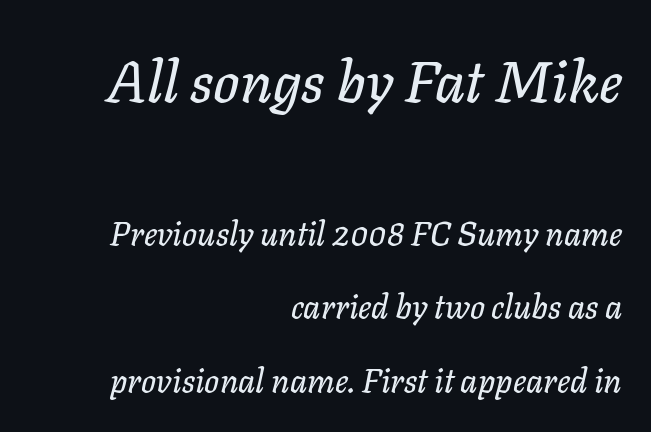
Q: Is the text italic (slanted)? A: Yes, it leans right by about 11 degrees.
Q: Is the text underlined? A: No.
Q: How is the paragraph aligned? A: Right-aligned.
Q: Is the spacing between letters normal or unusually wide? A: Normal.
Q: Is the spacing between lines tight, normal or loose? A: Loose.
Q: Which block of text is set in a larger size, the first (top) or the second (bottom)? A: The first (top) one.
Q: Width (condensed, normal, or wide)? A: Normal.
Q: Stroke contrast? A: Low.
Q: x-height? A: Medium.
Q: Monospaced? A: No.
